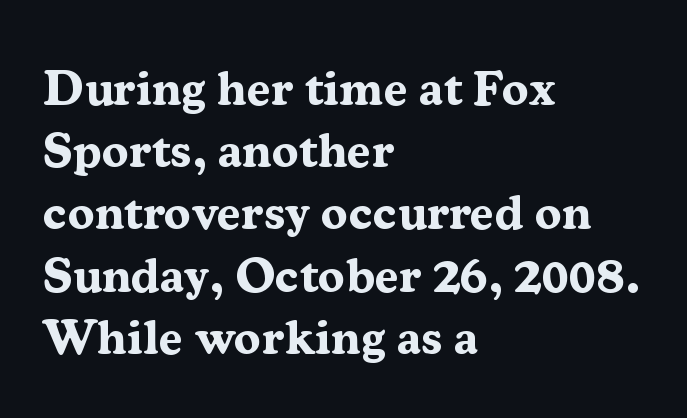
Q: Is the text bold? A: Yes.
Q: Is the text italic (slanted)? A: No, it is upright.
Q: Is the typeface a serif or a sans-serif typeface? A: Serif.
Q: Is the text underlined? A: No.
Q: How is the paragraph aligned? A: Left-aligned.
Q: Is the spacing between letters normal or unusually wide? A: Normal.
Q: Is the spacing between lines tight, normal or loose? A: Normal.
Q: Width (condensed, normal, or wide)? A: Normal.
Q: Stroke contrast? A: Medium.
Q: x-height? A: Medium.
Q: Monospaced? A: No.
